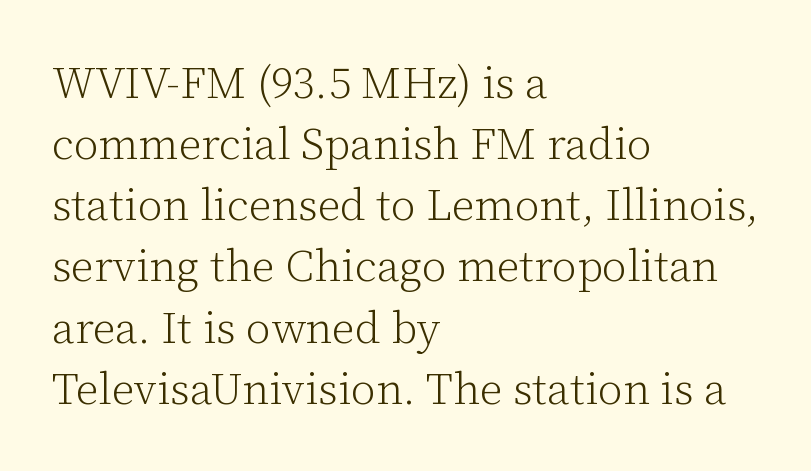
The image shows 44 px light serif type, upright; set left-aligned, normal line spacing (1.39x), normal letter spacing, not underlined; low stroke contrast and a medium x-height.
